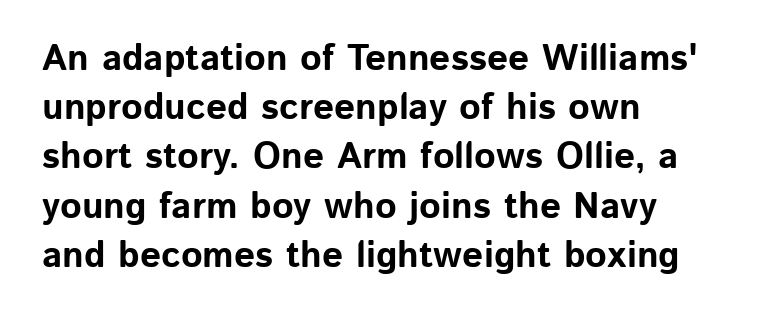
Q: Is the text bold? A: Yes.
Q: Is the text italic (slanted)? A: No, it is upright.
Q: Is the typeface a serif or a sans-serif typeface? A: Sans-serif.
Q: Is the text underlined? A: No.
Q: How is the paragraph aligned? A: Left-aligned.
Q: Is the spacing between letters normal or unusually wide? A: Normal.
Q: Is the spacing between lines tight, normal or loose? A: Normal.
Q: Width (condensed, normal, or wide)? A: Normal.
Q: Stroke contrast? A: Low.
Q: x-height? A: Medium.
Q: Monospaced? A: No.
